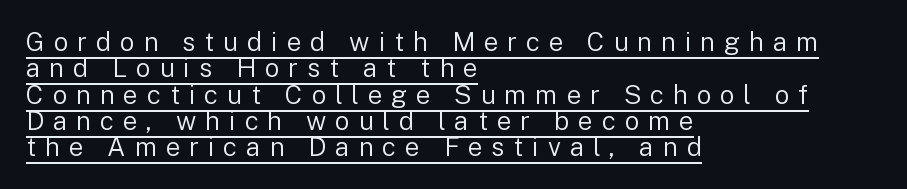
{"italic": "no", "bold": "no", "underline": "yes", "align": "left", "line_spacing": "tight", "line_spacing_ratio": 1.01, "letter_spacing": "wide", "letter_spacing_em": 0.34, "glyph_px": 26}
